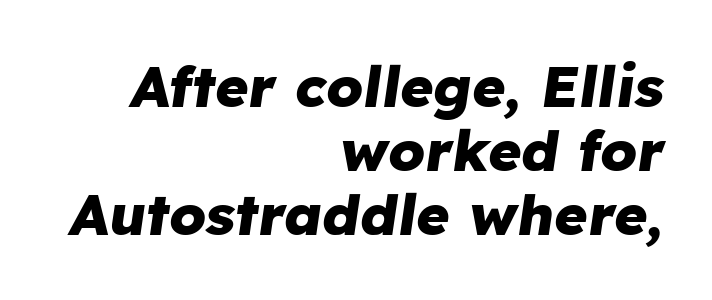
The image shows 57 px heavy type, italic (leaning right); set right-aligned, tight line spacing (1.12x), normal letter spacing, not underlined; low stroke contrast and a medium x-height.
